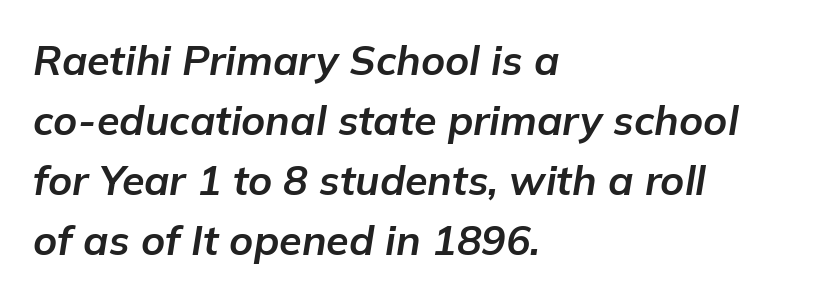
The image shows 41 px bold type, italic (leaning right); set left-aligned, normal line spacing (1.46x), normal letter spacing, not underlined; low stroke contrast and a medium x-height.
